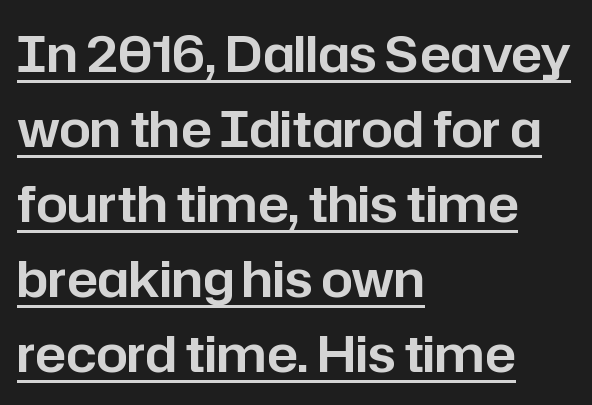
This is the regular roman posture of the typeface. The typeface chosen for these lines omits serifs. A typesetter would call this proportional, since set widths differ per character. The face used here appears with an underline applied. Letter spacing: default. The leading is moderate, giving the passage an even texture.
